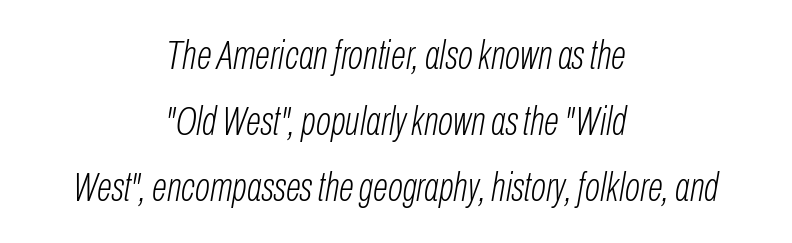
Q: Is the text bold? A: No.
Q: Is the text italic (slanted)? A: Yes, it leans right by about 10 degrees.
Q: Is the text underlined? A: No.
Q: How is the paragraph aligned? A: Centered.
Q: Is the spacing between letters normal or unusually wide? A: Normal.
Q: Is the spacing between lines tight, normal or loose? A: Normal.
Q: Width (condensed, normal, or wide)? A: Condensed.
Q: Stroke contrast? A: Low.
Q: x-height? A: Medium.
Q: Monospaced? A: No.
